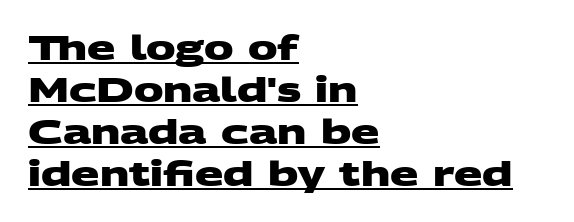
Q: Is the text bold? A: Yes.
Q: Is the typeface a serif or a sans-serif typeface? A: Sans-serif.
Q: Is the text underlined? A: Yes.
Q: How is the paragraph aligned? A: Left-aligned.
Q: Is the spacing between letters normal or unusually wide? A: Normal.
Q: Is the spacing between lines tight, normal or loose? A: Normal.
Q: Width (condensed, normal, or wide)? A: Wide.
Q: Stroke contrast? A: Medium.
Q: x-height? A: Large.
Q: Monospaced? A: No.
